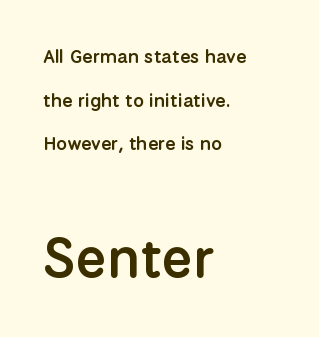
The image shows 56 px semibold sans-serif type, upright; set left-aligned, loose line spacing (2.3x), normal letter spacing, not underlined; the second (bottom) block is 2.95x larger; low stroke contrast and a medium x-height.
